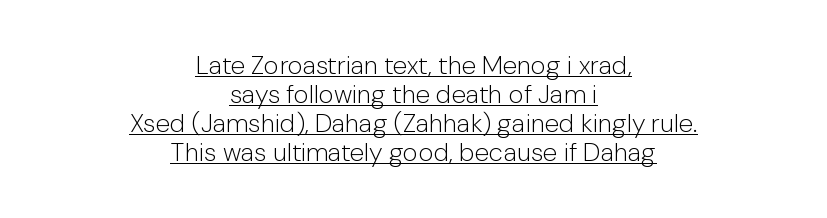
{"italic": "no", "bold": "no", "underline": "yes", "align": "center", "line_spacing": "tight", "line_spacing_ratio": 1.11, "letter_spacing": "normal", "letter_spacing_em": 0.0, "glyph_px": 26}
